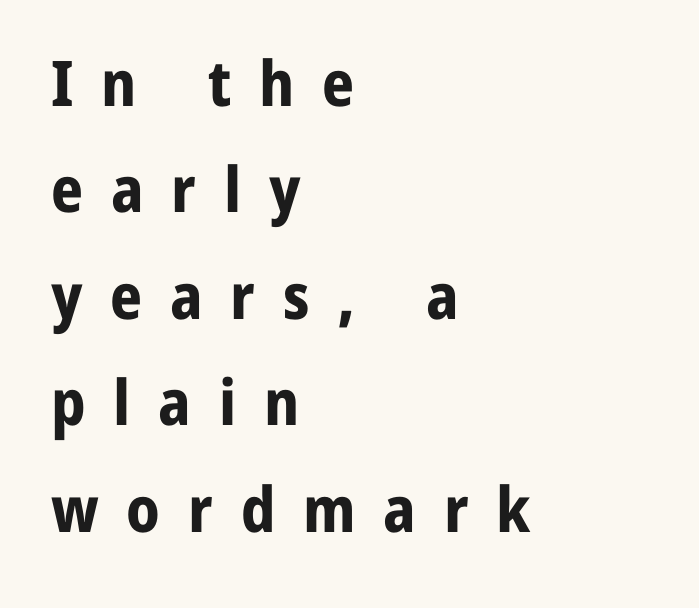
{"serif": "no", "italic": "no", "bold": "yes", "weight": "bold", "width": "normal", "stroke_contrast": "low", "x_height": "medium", "monospaced": "no", "underline": "no", "align": "left", "line_spacing": "normal", "line_spacing_ratio": 1.69, "letter_spacing": "wide", "letter_spacing_em": 0.44, "glyph_px": 63}
